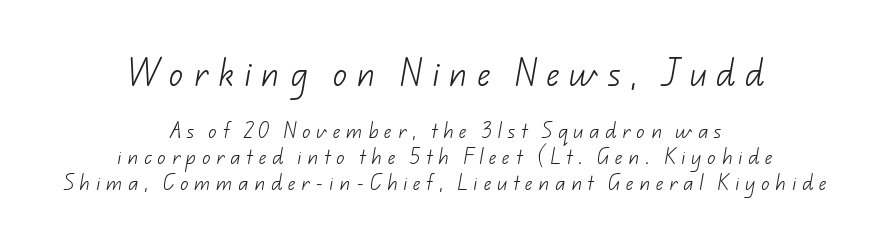
This sample uses a sans-serif face. Caption: multi-line text, centered on the measure. The weight tops out at a normal text grade. This layout puts the oversized block above and the modest block below. Inter-character spacing is expanded well beyond the font's built-in metrics.
